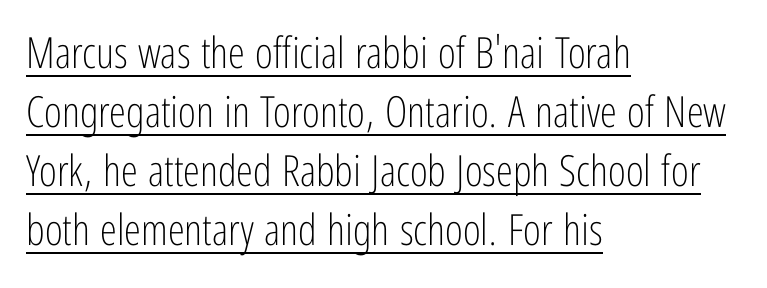
Looks like regular typesetting: each glyph gets only the width it needs. These lines stack with their left ends in a neat column. Is this a heavy cut? Hardly; it is regular or lighter. The letters carry no serifs — their stems end cleanly without finishing strokes. Vertical spacing — default.
